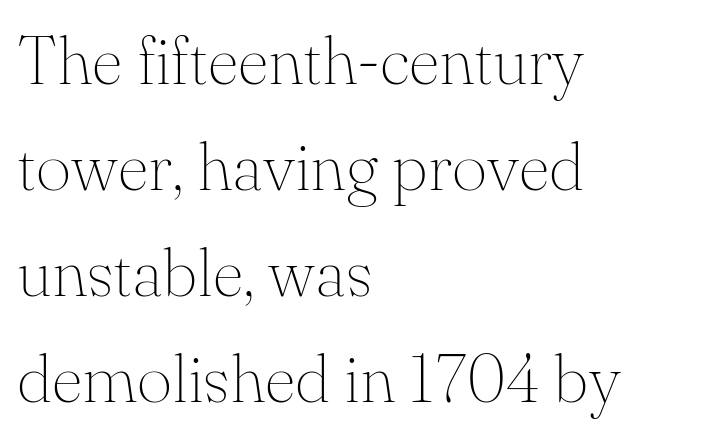
{"serif": "yes", "italic": "no", "bold": "no", "weight": "thin", "width": "normal", "stroke_contrast": "medium", "x_height": "small", "monospaced": "no", "underline": "no", "align": "left", "line_spacing": "normal", "line_spacing_ratio": 1.56, "letter_spacing": "normal", "letter_spacing_em": 0.0, "glyph_px": 68}
